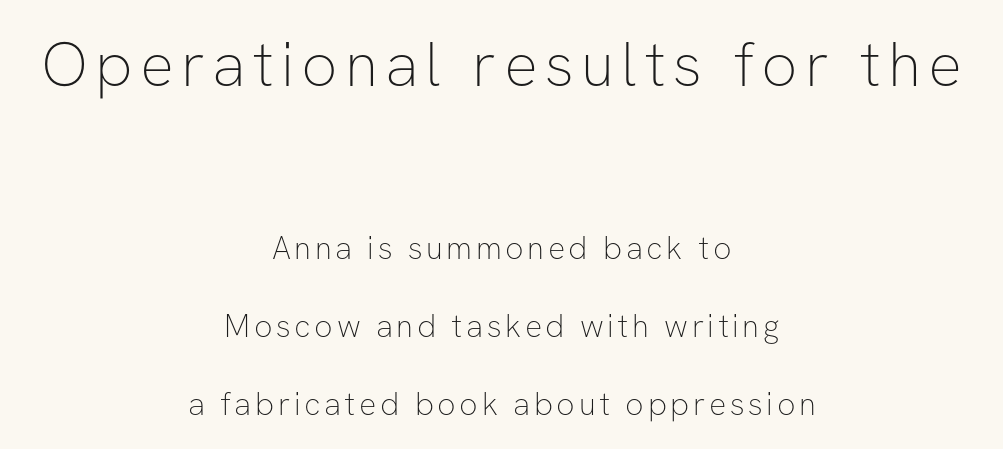
{"serif": "no", "italic": "no", "bold": "no", "weight": "thin", "width": "normal", "stroke_contrast": "low", "x_height": "medium", "monospaced": "no", "underline": "no", "align": "center", "line_spacing": "loose", "line_spacing_ratio": 2.44, "larger_block": "first", "size_ratio": 1.97, "glyph_px": 63}
